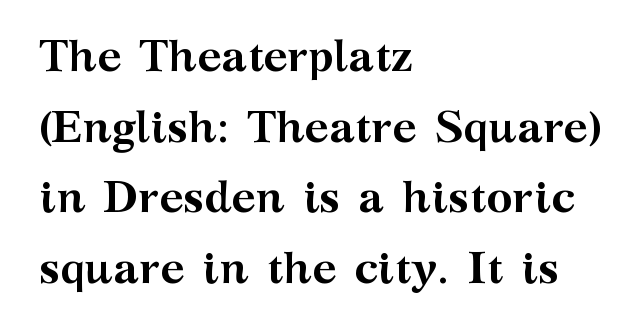
The image shows 45 px semibold, wide serif type, upright; set left-aligned, normal line spacing (1.57x), normal letter spacing, not underlined; medium stroke contrast and a medium x-height.
